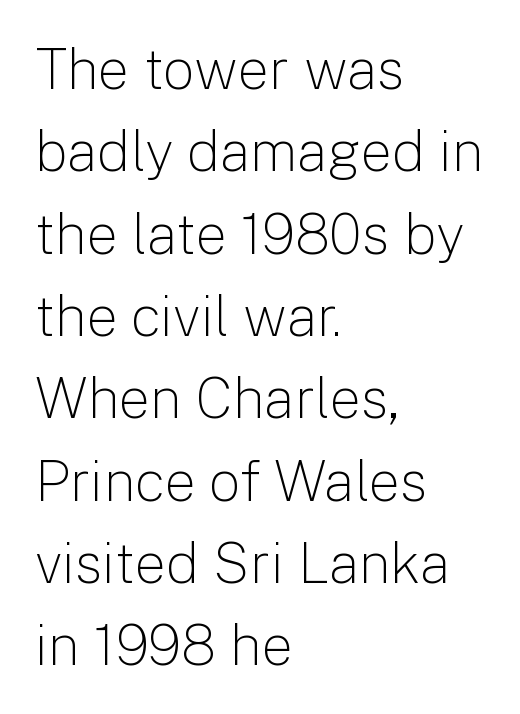
Is the stroke heavy? The answer is a plain regular-or-lighter. A clean baseline with only descenders dipping below it. Spacing verdict: proportional, widths tailored to each character. Type style note: lacks serifs.
